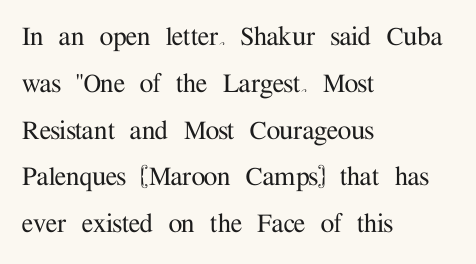
A typesetter would label this face a serif. Posture: straight, roman, zero tilt. This sample has the flowing, uneven cadence of proportional lettering. The passage is arranged the way most books set body copy — flush left. The baseline area is clear. This rendering leaves character spacing at its baseline value.
